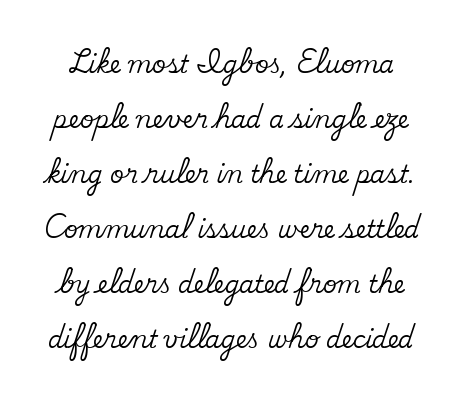
Each word holds together tightly as a unit, with standard inter-letter gaps. Regarding leading, the lines here are spaced well apart. The zone under the glyphs is completely vacant.
